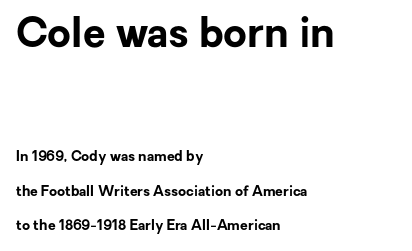
{"serif": "no", "italic": "no", "bold": "yes", "weight": "bold", "width": "normal", "stroke_contrast": "low", "x_height": "medium", "monospaced": "no", "underline": "no", "align": "left", "line_spacing": "loose", "line_spacing_ratio": 2.47, "letter_spacing": "normal", "letter_spacing_em": 0.0, "larger_block": "first", "size_ratio": 2.93, "glyph_px": 41}
